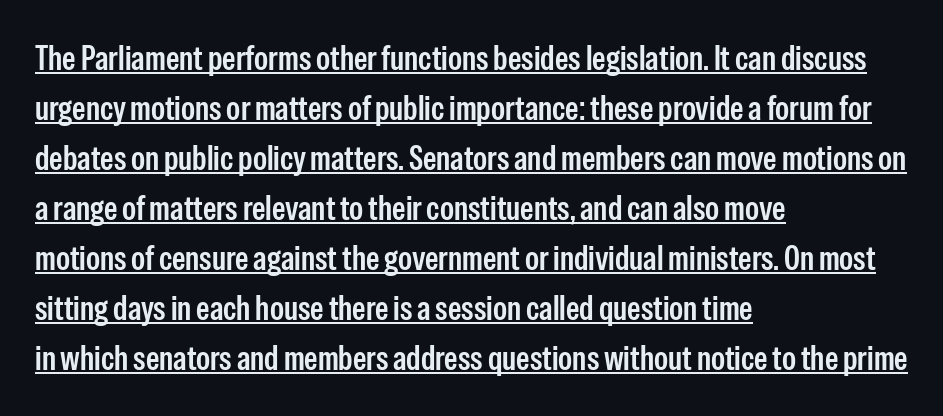
{"serif": "no", "italic": "no", "width": "condensed", "stroke_contrast": "low", "x_height": "medium", "monospaced": "no", "underline": "yes", "align": "left", "line_spacing": "normal", "line_spacing_ratio": 1.47, "letter_spacing": "normal", "letter_spacing_em": 0.0, "glyph_px": 34}
